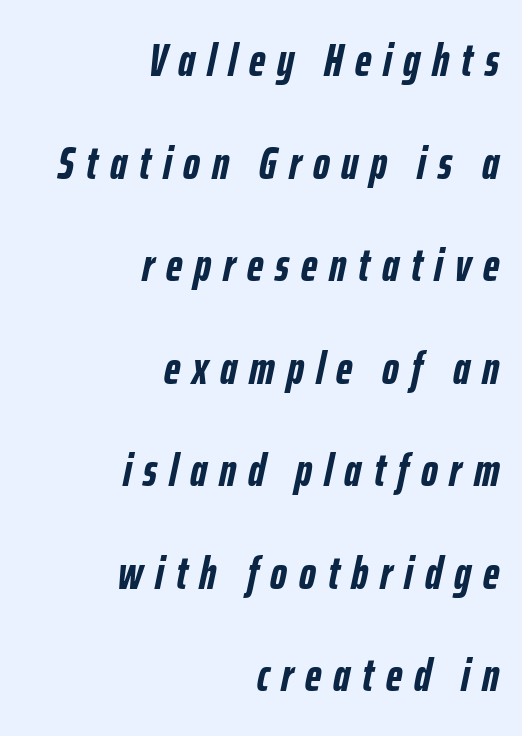
Q: Is the text bold? A: Yes.
Q: Is the text italic (slanted)? A: Yes, it leans right by about 12 degrees.
Q: Is the text underlined? A: No.
Q: How is the paragraph aligned? A: Right-aligned.
Q: Is the spacing between letters normal or unusually wide? A: Unusually wide.
Q: Is the spacing between lines tight, normal or loose? A: Loose.
Q: Width (condensed, normal, or wide)? A: Condensed.
Q: Stroke contrast? A: Low.
Q: x-height? A: Medium.
Q: Monospaced? A: No.
